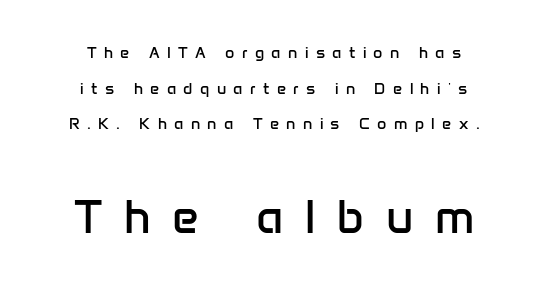
Size hierarchy here favors the trailing block over the leading one. The rag falls on both sides of this text block equally. Bold? No — there's no thickening of the strokes. A bare baseline throughout the passage. The lines are spread far apart with generous leading.
